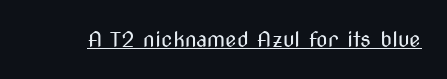
{"italic": "no", "bold": "no", "underline": "yes", "letter_spacing": "normal", "letter_spacing_em": 0.0, "glyph_px": 21}
